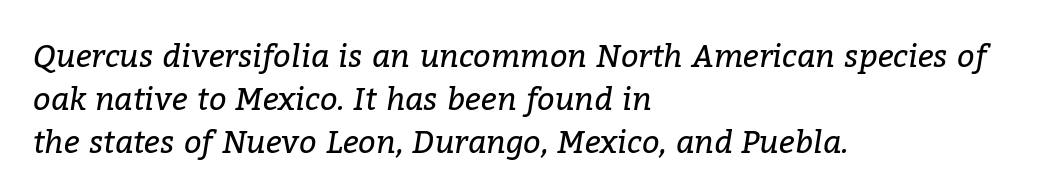
Q: Is the text bold? A: No.
Q: Is the text italic (slanted)? A: Yes, it leans right by about 9 degrees.
Q: Is the typeface a serif or a sans-serif typeface? A: Serif.
Q: Is the text underlined? A: No.
Q: How is the paragraph aligned? A: Left-aligned.
Q: Is the spacing between letters normal or unusually wide? A: Normal.
Q: Is the spacing between lines tight, normal or loose? A: Normal.
Q: Width (condensed, normal, or wide)? A: Normal.
Q: Stroke contrast? A: Low.
Q: x-height? A: Medium.
Q: Monospaced? A: No.
